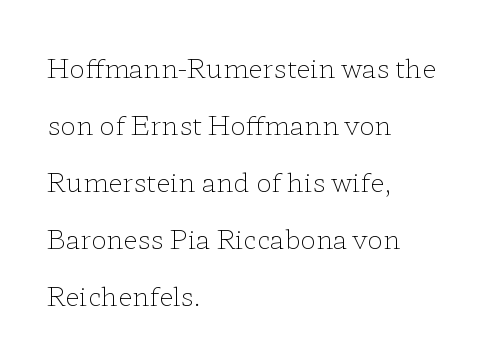
Q: Is the text bold? A: No.
Q: Is the text italic (slanted)? A: No, it is upright.
Q: Is the text underlined? A: No.
Q: How is the paragraph aligned? A: Left-aligned.
Q: Is the spacing between letters normal or unusually wide? A: Normal.
Q: Is the spacing between lines tight, normal or loose? A: Loose.
